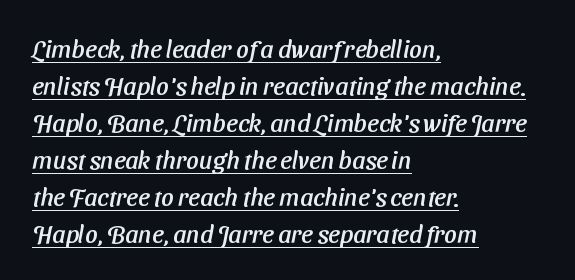
{"underline": "yes", "align": "left", "line_spacing": "normal", "line_spacing_ratio": 1.48, "letter_spacing": "normal", "letter_spacing_em": 0.0, "glyph_px": 25}
